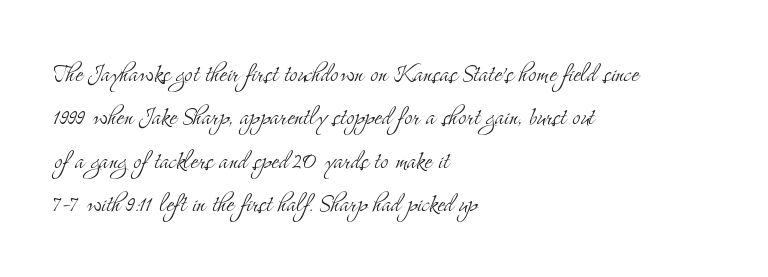
{"serif": "yes", "bold": "no", "weight": "light", "width": "condensed", "stroke_contrast": "medium", "x_height": "small", "monospaced": "no", "underline": "no", "align": "left", "line_spacing": "normal", "line_spacing_ratio": 1.4, "letter_spacing": "normal", "letter_spacing_em": 0.0, "glyph_px": 31}
